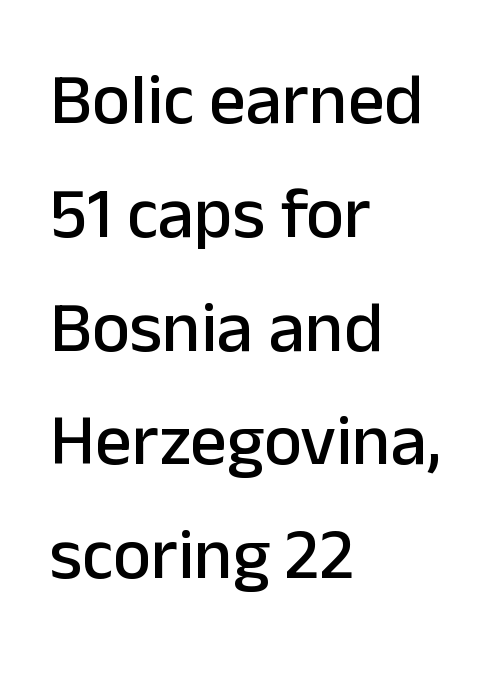
Tall strokes in this sample are plumb rather than angled. Think of a printed novel: that variable character pitch is what you see here. Nobody drew a line under any word here. Each letter's strokes conclude bluntly, with no projecting serifs. Notice how descenders clear the ascenders below comfortably — that's standard leading. Does the copy run flush right? No — it runs flush left.
